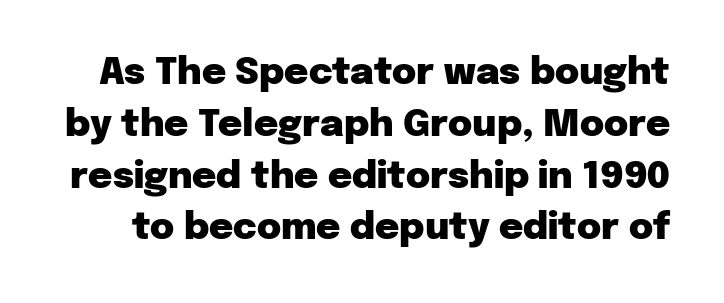
Every stem runs plumb, perpendicular to the baseline. Quick note: interline space is typical. To sum up the face: it is a sans, with no serifs. Each letter keeps its own natural width here, so spacing adapts to shape.
